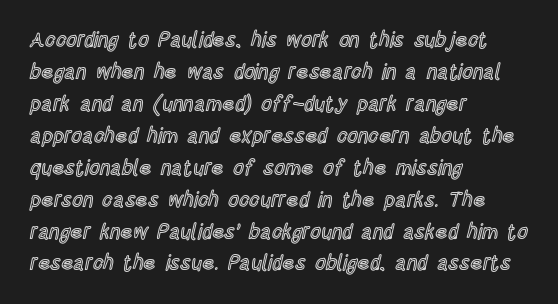
Q: Is the text italic (slanted)? A: Yes.
Q: Is the text underlined? A: No.
Q: How is the paragraph aligned? A: Left-aligned.
Q: Is the spacing between letters normal or unusually wide? A: Normal.
Q: Is the spacing between lines tight, normal or loose? A: Normal.
